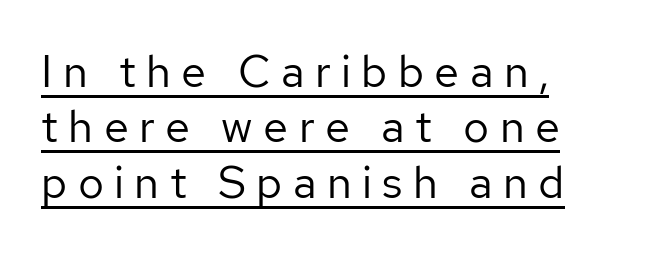
The image shows 45 px regular-weight sans-serif type, upright; set line spacing 1.23x, unusually wide letter spacing (+0.23 em), underlined; low stroke contrast and a medium x-height.
